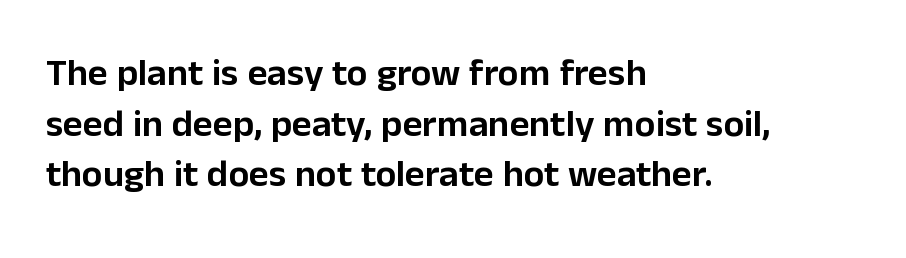
{"serif": "no", "italic": "no", "width": "normal", "stroke_contrast": "low", "x_height": "medium", "monospaced": "no", "underline": "no", "align": "left", "line_spacing": "normal", "line_spacing_ratio": 1.33, "letter_spacing": "normal", "letter_spacing_em": 0.0, "glyph_px": 38}
